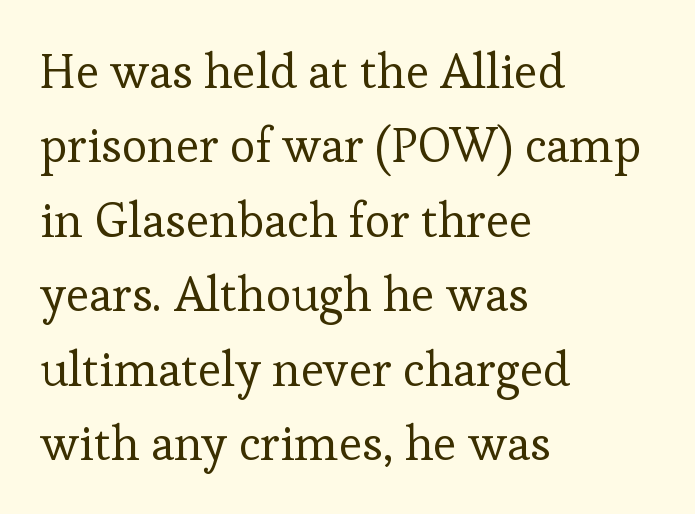
Q: Is the text bold? A: No.
Q: Is the text italic (slanted)? A: No, it is upright.
Q: Is the typeface a serif or a sans-serif typeface? A: Serif.
Q: Is the text underlined? A: No.
Q: How is the paragraph aligned? A: Left-aligned.
Q: Is the spacing between letters normal or unusually wide? A: Normal.
Q: Is the spacing between lines tight, normal or loose? A: Normal.
Q: Width (condensed, normal, or wide)? A: Normal.
Q: Stroke contrast? A: Low.
Q: x-height? A: Medium.
Q: Monospaced? A: No.
